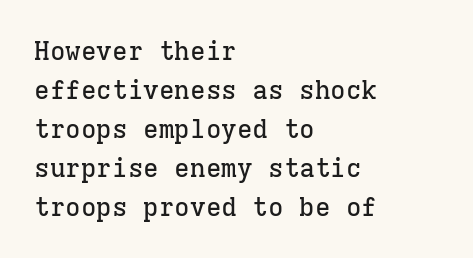
The compositor pushed each line to the left boundary. Every stem runs plumb, perpendicular to the baseline. This sample keeps an unexceptional amount of space between lines. Here the glyphs are tracked normally, forming tight word shapes. Descender tails drop into unmarked territory.
